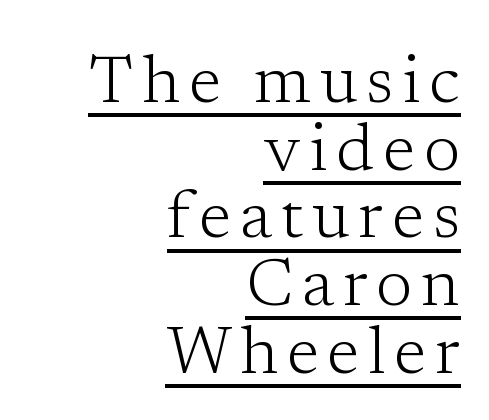
The image shows 67 px light serif type, upright; set right-aligned, tight line spacing (1.01x), underlined; low stroke contrast and a medium x-height.
